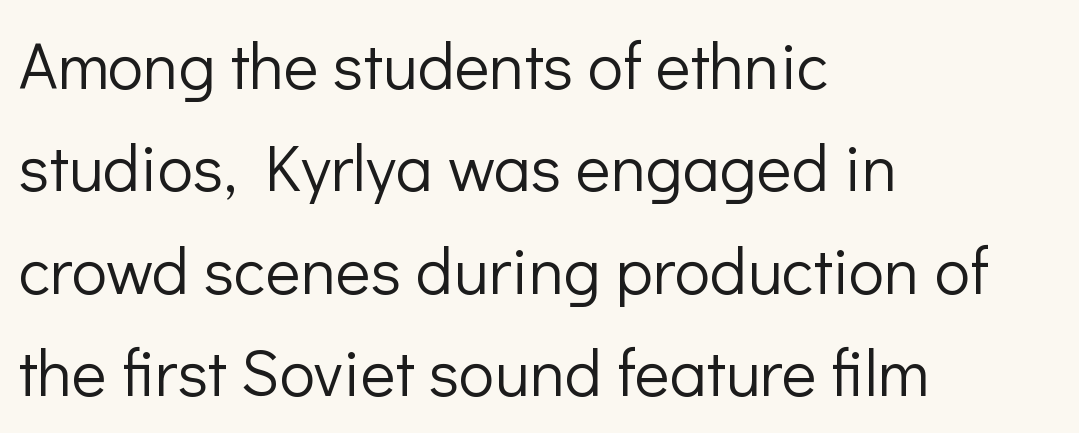
{"serif": "no", "italic": "no", "bold": "no", "weight": "light", "width": "normal", "stroke_contrast": "low", "x_height": "medium", "monospaced": "no", "underline": "no", "align": "left", "line_spacing": "normal", "line_spacing_ratio": 1.55, "letter_spacing": "normal", "letter_spacing_em": 0.0, "glyph_px": 66}
